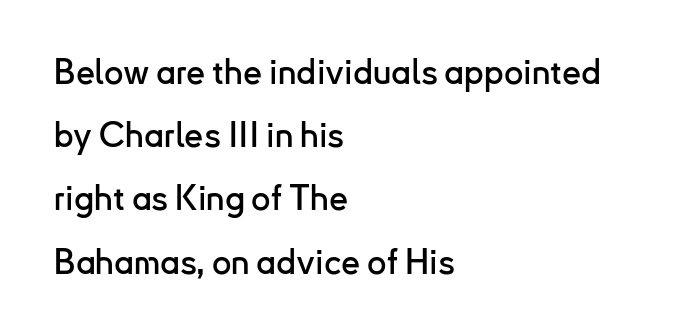
Q: Is the text italic (slanted)? A: No, it is upright.
Q: Is the typeface a serif or a sans-serif typeface? A: Sans-serif.
Q: Is the text underlined? A: No.
Q: How is the paragraph aligned? A: Left-aligned.
Q: Is the spacing between letters normal or unusually wide? A: Normal.
Q: Width (condensed, normal, or wide)? A: Normal.
Q: Stroke contrast? A: Low.
Q: x-height? A: Small.
Q: Monospaced? A: No.
